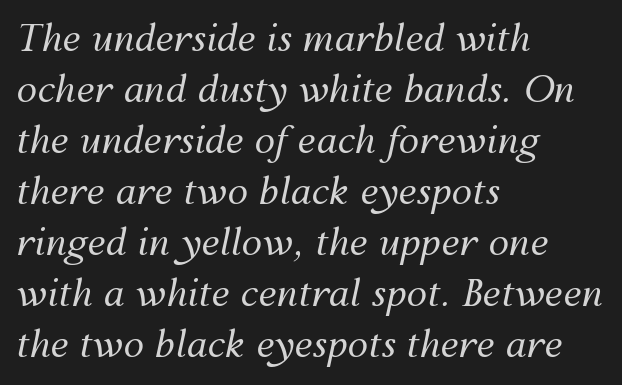
Q: Is the text bold? A: No.
Q: Is the text italic (slanted)? A: Yes, it leans right by about 12 degrees.
Q: Is the text underlined? A: No.
Q: How is the paragraph aligned? A: Left-aligned.
Q: Is the spacing between letters normal or unusually wide? A: Normal.
Q: Is the spacing between lines tight, normal or loose? A: Normal.
Q: Width (condensed, normal, or wide)? A: Normal.
Q: Stroke contrast? A: Medium.
Q: x-height? A: Medium.
Q: Monospaced? A: No.
